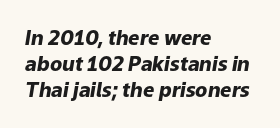
Which margin do the lines hug? The left one — the right edge is uneven. A typesetter would call this leading conventional body-copy spacing. Characters are canted at an angle relative to the baseline's perpendicular. The rendering uses a bold face; every stroke is thick and dark. The specimen omits any rule beneath the text block's lines.
